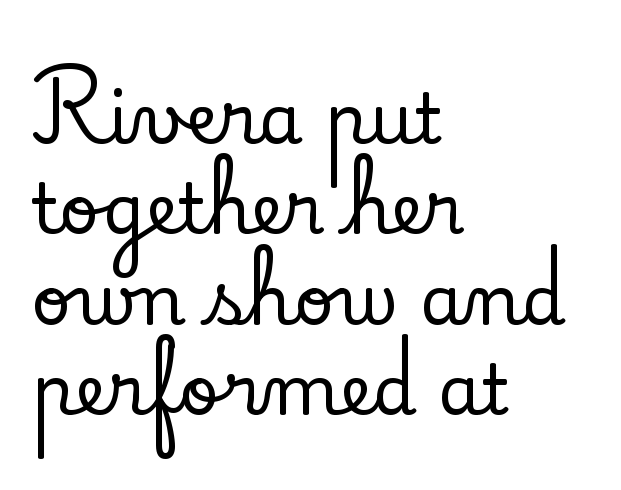
{"serif": "yes", "italic": "no", "width": "normal", "stroke_contrast": "low", "x_height": "small", "monospaced": "no", "underline": "no", "align": "left", "line_spacing": "normal", "line_spacing_ratio": 1.29, "letter_spacing": "normal", "letter_spacing_em": 0.0, "glyph_px": 70}
